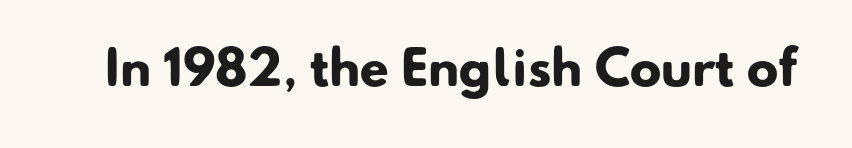
{"serif": "no", "bold": "yes", "weight": "heavy", "width": "normal", "stroke_contrast": "low", "x_height": "small", "monospaced": "no", "underline": "no", "letter_spacing": "normal", "letter_spacing_em": 0.0, "glyph_px": 47}
